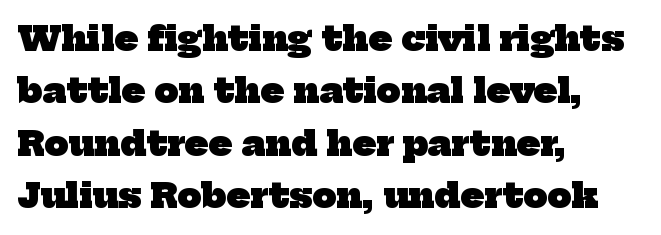
{"serif": "yes", "bold": "yes", "weight": "heavy", "width": "normal", "stroke_contrast": "low", "x_height": "medium", "monospaced": "no", "underline": "no", "align": "left", "line_spacing": "normal", "line_spacing_ratio": 1.54, "letter_spacing": "normal", "letter_spacing_em": 0.0, "glyph_px": 34}
